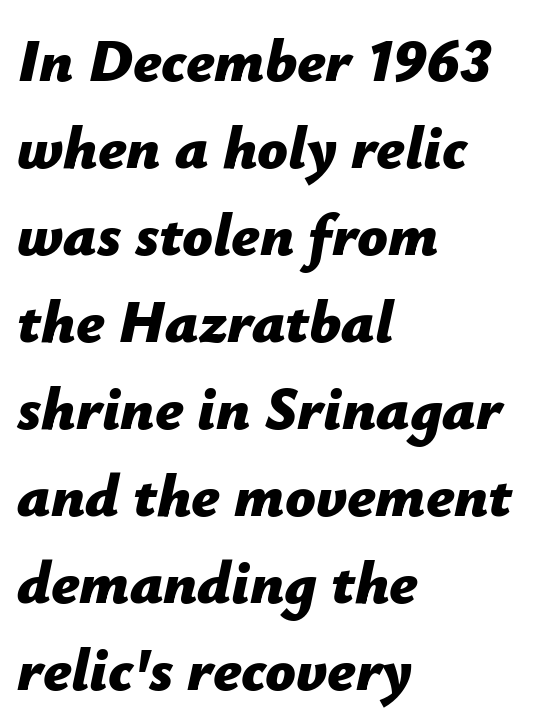
Q: Is the text bold? A: Yes.
Q: Is the text italic (slanted)? A: Yes, it leans right by about 12 degrees.
Q: Is the text underlined? A: No.
Q: How is the paragraph aligned? A: Left-aligned.
Q: Is the spacing between letters normal or unusually wide? A: Normal.
Q: Is the spacing between lines tight, normal or loose? A: Normal.
Q: Width (condensed, normal, or wide)? A: Normal.
Q: Stroke contrast? A: Low.
Q: x-height? A: Medium.
Q: Monospaced? A: No.
